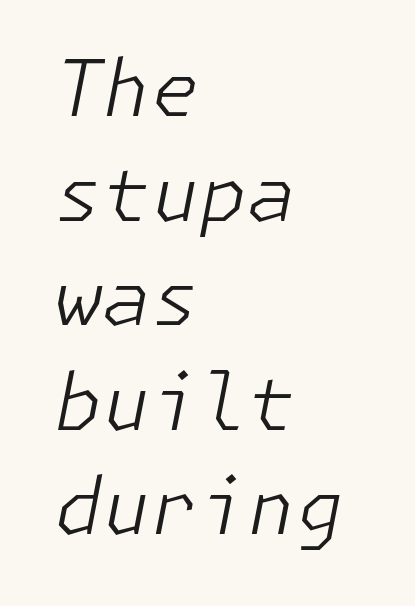
{"italic": "yes", "lean": "right", "slant_degrees": 11, "bold": "no", "weight": "light", "width": "normal", "stroke_contrast": "low", "x_height": "medium", "underline": "no", "align": "left", "line_spacing": "normal", "line_spacing_ratio": 1.34, "letter_spacing": "normal", "letter_spacing_em": 0.0, "glyph_px": 78}
